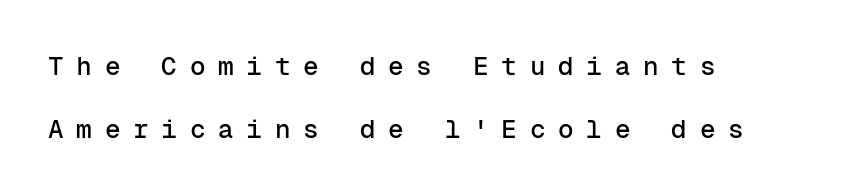
{"italic": "no", "underline": "no", "align": "left", "line_spacing": "loose", "line_spacing_ratio": 2.44, "letter_spacing": "wide", "letter_spacing_em": 0.49, "glyph_px": 26}
